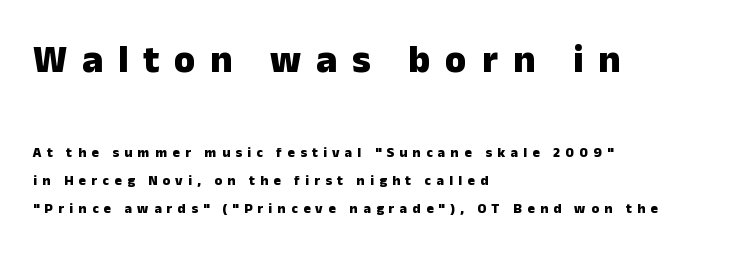
The image shows 39 px heavy sans-serif type, upright; set left-aligned, loose line spacing (2.01x), unusually wide letter spacing (+0.38 em), not underlined; the first (top) block is 2.79x larger; low stroke contrast and a medium x-height.
